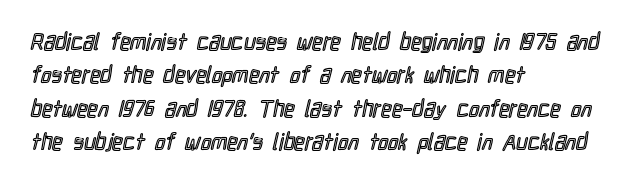
{"underline": "no", "align": "left", "line_spacing": "normal", "line_spacing_ratio": 1.45, "letter_spacing": "normal", "letter_spacing_em": 0.0, "glyph_px": 23}
